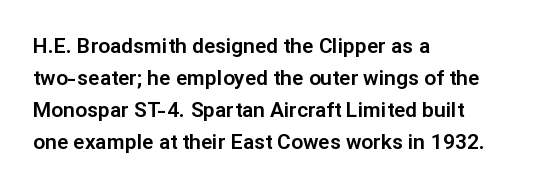
{"italic": "no", "underline": "no", "align": "left", "line_spacing": "normal", "line_spacing_ratio": 1.52, "letter_spacing": "normal", "letter_spacing_em": 0.0, "glyph_px": 21}
